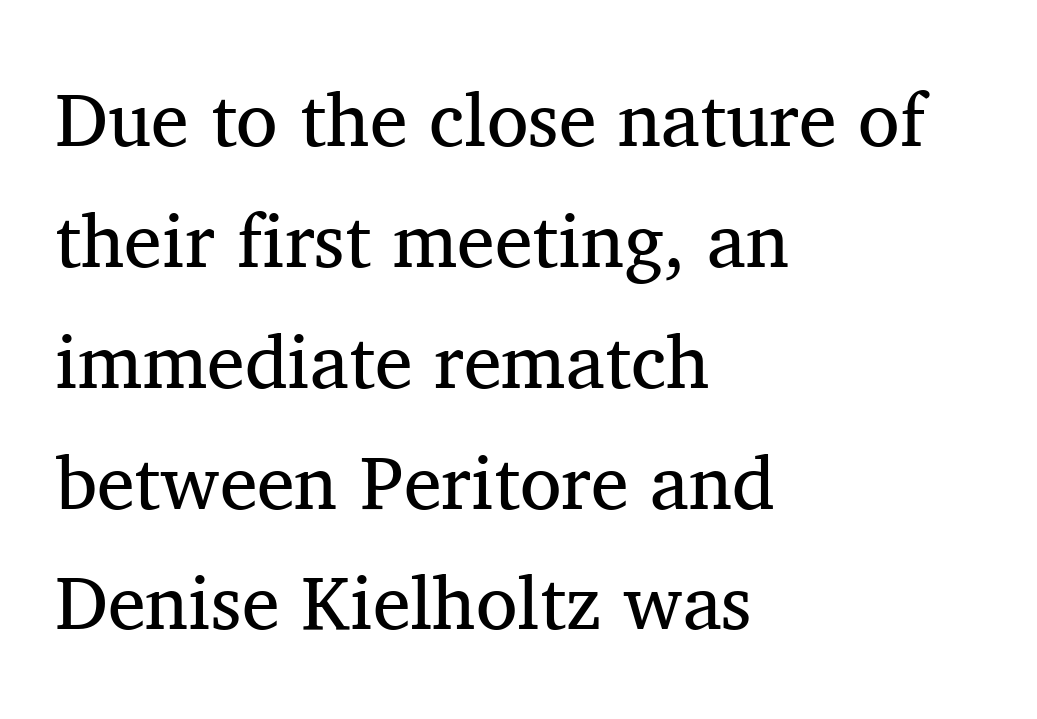
{"serif": "yes", "italic": "no", "bold": "no", "weight": "regular", "width": "normal", "stroke_contrast": "medium", "x_height": "medium", "monospaced": "no", "underline": "no", "align": "left", "line_spacing": "normal", "line_spacing_ratio": 1.59, "letter_spacing": "normal", "letter_spacing_em": 0.0, "glyph_px": 76}
